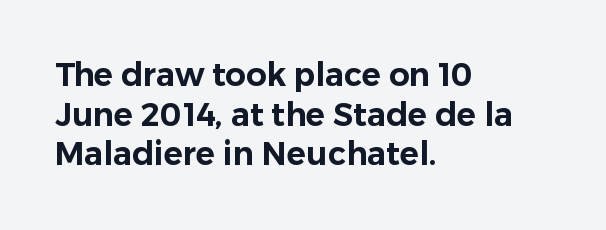
Q: Is the text italic (slanted)? A: No, it is upright.
Q: Is the typeface a serif or a sans-serif typeface? A: Sans-serif.
Q: Is the text underlined? A: No.
Q: How is the paragraph aligned? A: Left-aligned.
Q: Is the spacing between letters normal or unusually wide? A: Normal.
Q: Width (condensed, normal, or wide)? A: Normal.
Q: Stroke contrast? A: Low.
Q: x-height? A: Medium.
Q: Monospaced? A: No.
